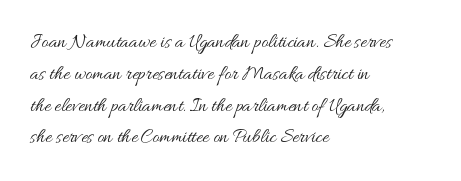
Q: Is the text bold? A: No.
Q: Is the text italic (slanted)? A: Yes.
Q: Is the text underlined? A: No.
Q: How is the paragraph aligned? A: Left-aligned.
Q: Is the spacing between letters normal or unusually wide? A: Normal.
Q: Is the spacing between lines tight, normal or loose? A: Normal.
